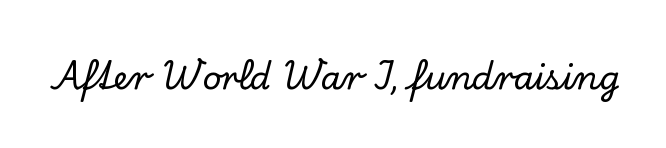
Q: Is the text italic (slanted)? A: Yes.
Q: Is the typeface a serif or a sans-serif typeface? A: Serif.
Q: Is the text underlined? A: No.
Q: Is the spacing between letters normal or unusually wide? A: Normal.
Q: Width (condensed, normal, or wide)? A: Normal.
Q: Stroke contrast? A: Low.
Q: x-height? A: Small.
Q: Monospaced? A: No.
